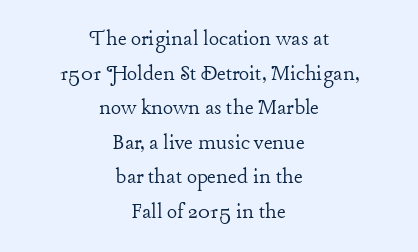
The image shows 24 px text type, upright; set centered, normal line spacing (1.44x), normal letter spacing, not underlined.
